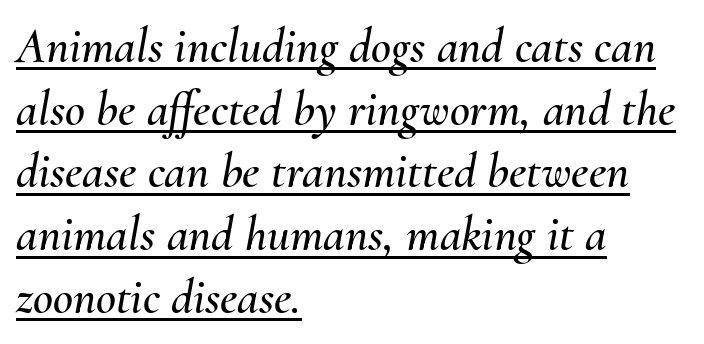
The letters sit at their default tracking, neither squeezed nor spread. Designer's note — italics engaged. Line starts are locked; line ends wander. If you measured baseline to baseline, you'd find a middling distance. A continuous stroke trails under the words, as in a hyperlink. Is this a fixed-width face? No — the glyphs have proportional, varying widths.
